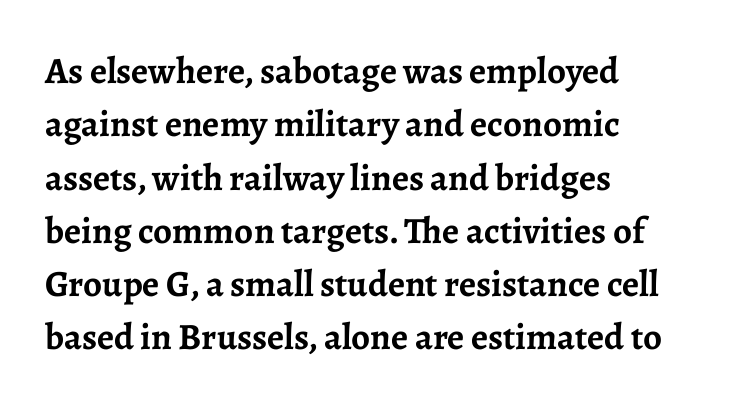
The image shows 37 px semibold serif type, upright; set left-aligned, normal line spacing (1.44x), normal letter spacing, not underlined; low stroke contrast and a medium x-height.
